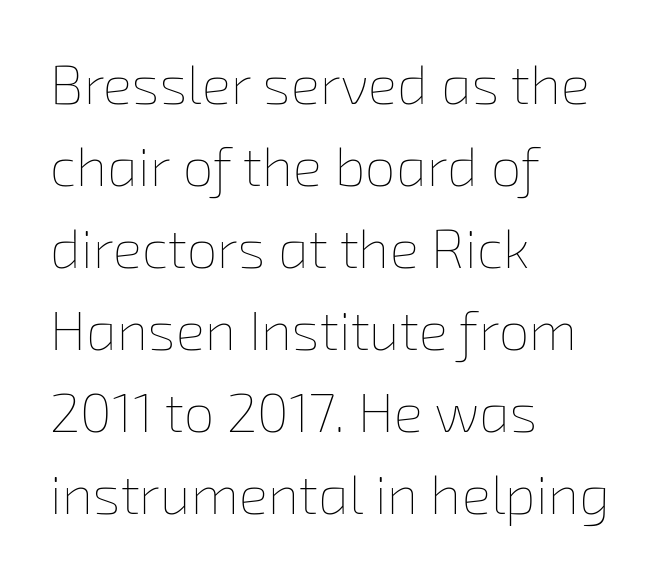
The image shows 55 px thin type; set left-aligned, normal line spacing (1.49x), normal letter spacing, not underlined; low stroke contrast and a medium x-height.
